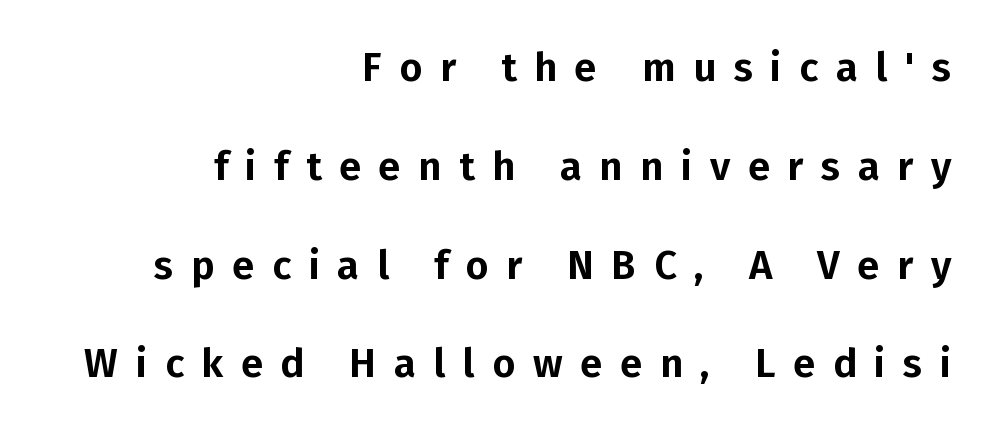
The image shows 40 px sans-serif type, upright; set right-aligned, loose line spacing (2.47x), unusually wide letter spacing (+0.44 em), not underlined; low stroke contrast and a medium x-height.
